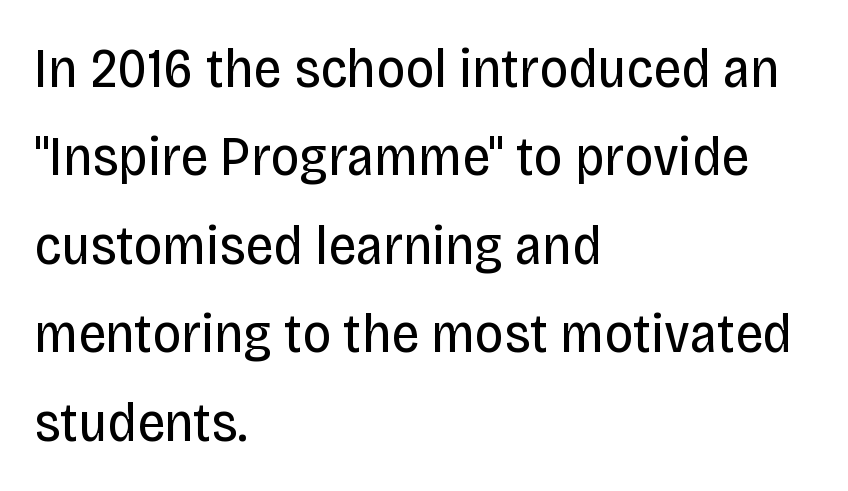
{"serif": "no", "italic": "no", "bold": "no", "weight": "regular", "width": "condensed", "stroke_contrast": "low", "x_height": "large", "monospaced": "no", "underline": "no", "align": "left", "line_spacing": "normal", "line_spacing_ratio": 1.58, "letter_spacing": "normal", "letter_spacing_em": 0.0, "glyph_px": 56}
